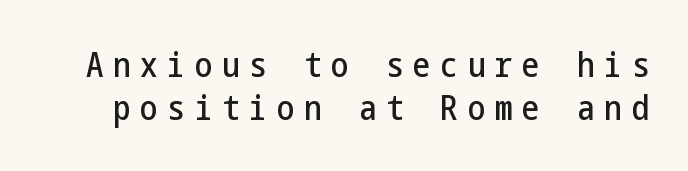
Rendered with straight, roman letterforms. The space beneath each line is pristine and unruled. Serifs: no, the terminals of the letterforms are clean. The horizontal fit of the characters is loose and conspicuously gappy.
